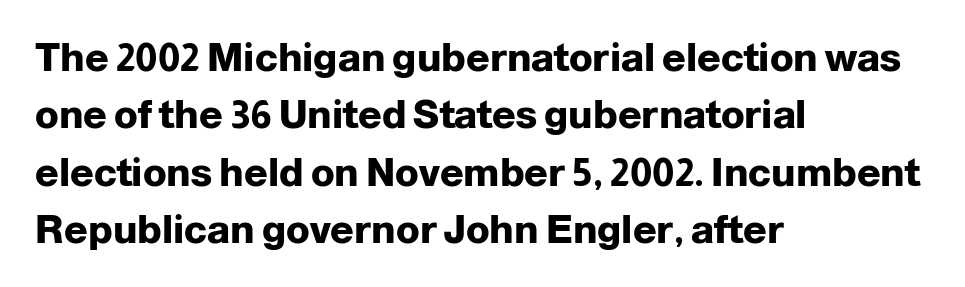
The image shows 39 px heavy sans-serif type, upright; set left-aligned, normal line spacing (1.47x), normal letter spacing, not underlined; low stroke contrast and a medium x-height.
